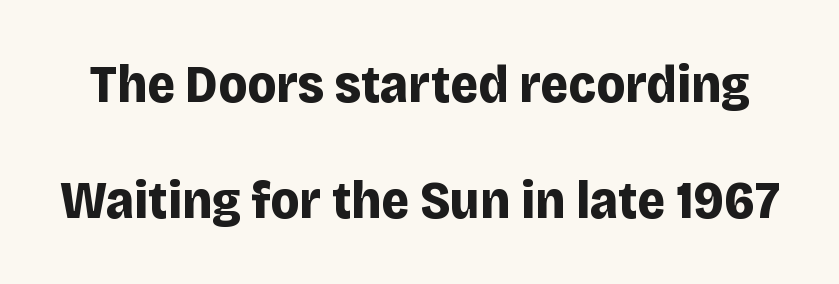
The image shows 54 px bold sans-serif type, upright; set loose line spacing (2.14x), normal letter spacing, not underlined; low stroke contrast and a large x-height.
